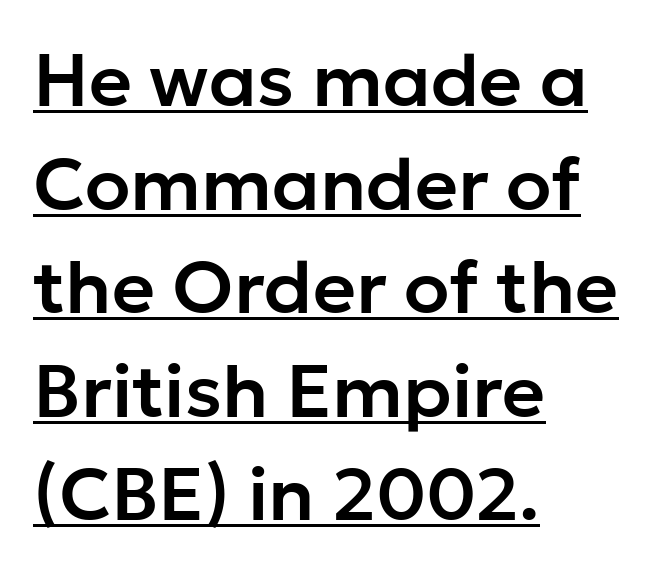
The image shows 74 px sans-serif type, upright; set left-aligned, normal line spacing (1.4x), normal letter spacing, underlined; low stroke contrast and a medium x-height.
